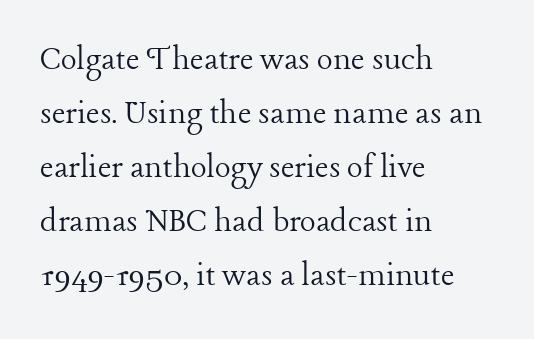
The image shows 37 px light serif type, upright; set left-aligned, normal line spacing (1.46x), normal letter spacing, not underlined; low stroke contrast and a medium x-height.
